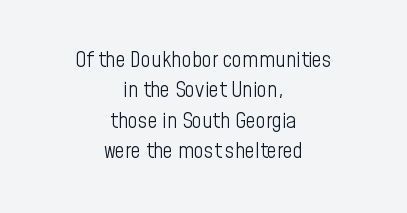
The image shows 22 px text type, upright; set centered, normal line spacing (1.38x), normal letter spacing, not underlined.
